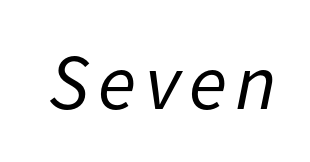
Q: Is the text bold? A: No.
Q: Is the text italic (slanted)? A: Yes, it leans right by about 11 degrees.
Q: Is the text underlined? A: No.
Q: Width (condensed, normal, or wide)? A: Normal.
Q: Stroke contrast? A: Low.
Q: x-height? A: Medium.
Q: Monospaced? A: No.
